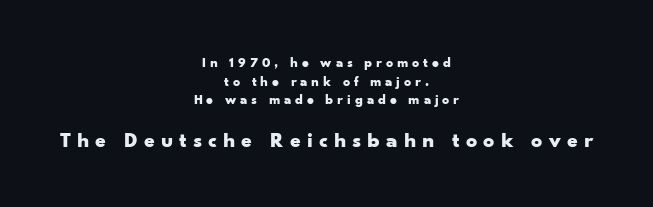
Q: Is the text bold? A: Yes.
Q: Is the text italic (slanted)? A: No, it is upright.
Q: Is the text underlined? A: No.
Q: How is the paragraph aligned? A: Centered.
Q: Is the spacing between letters normal or unusually wide? A: Unusually wide.
Q: Is the spacing between lines tight, normal or loose? A: Normal.
Q: Which block of text is set in a larger size, the first (top) or the second (bottom)? A: The second (bottom) one.
